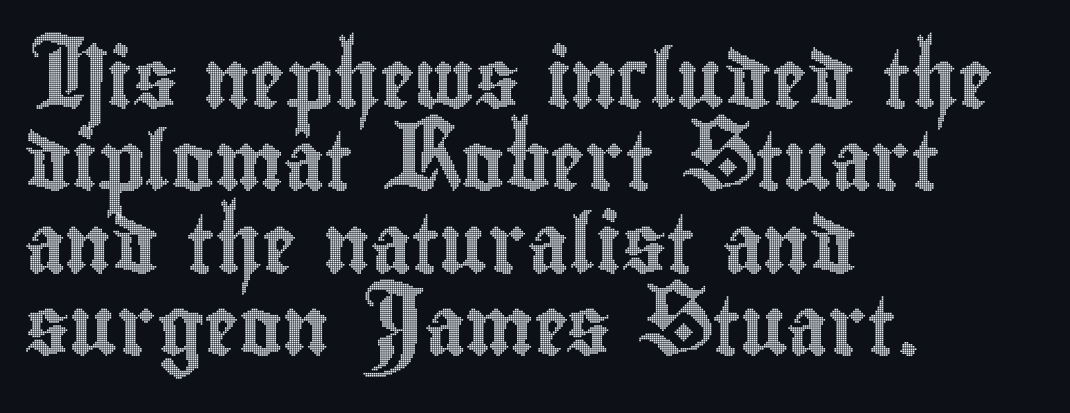
The image shows 58 px condensed type, upright; set left-aligned, normal line spacing (1.42x), normal letter spacing, not underlined; a small x-height.
